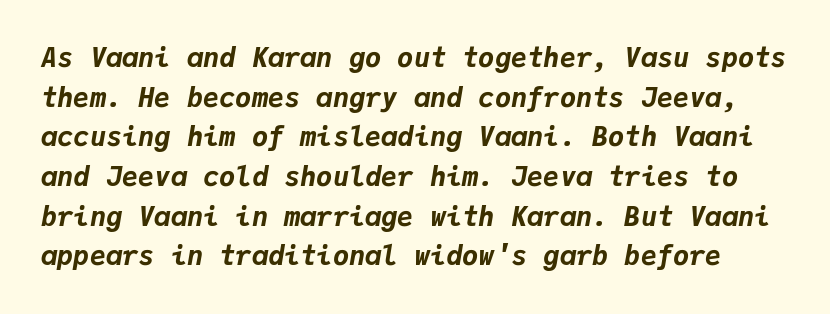
How would I describe the line gaps? Plain and ordinary. In terms of letterspacing, this is plain default setting. Is the type bold? Yes — the strokes are clearly thick and heavy. When letters slant like this, we call the style italic. The string is rendered with underlining switched off.
